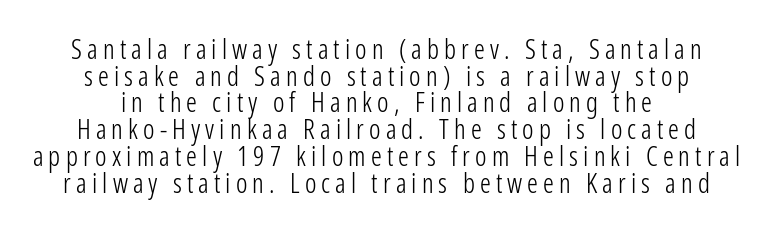
Q: Is the text bold? A: No.
Q: Is the text italic (slanted)? A: No, it is upright.
Q: Is the text underlined? A: No.
Q: How is the paragraph aligned? A: Centered.
Q: Is the spacing between lines tight, normal or loose? A: Tight.
